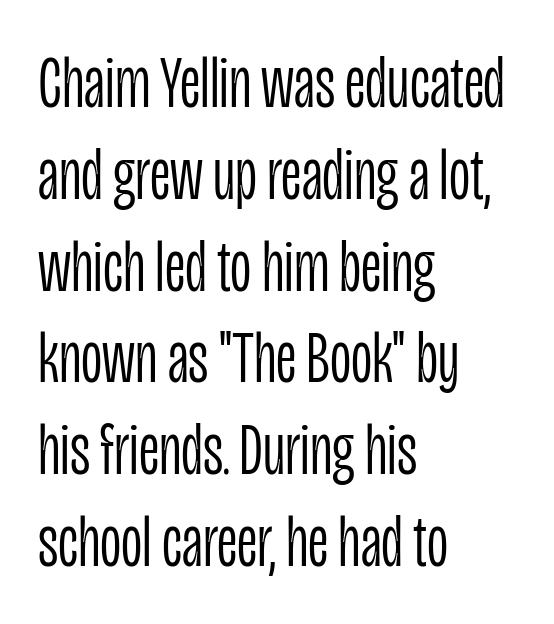
Stroke thickness stays within the range of a standard reading face or lighter. The lettering holds an erect, upright posture throughout. Character widths vary here, with narrow letters taking less room than wide ones. Casual observation: everything's shoved over to the left. Characters follow at the spacing the type designer built in.
